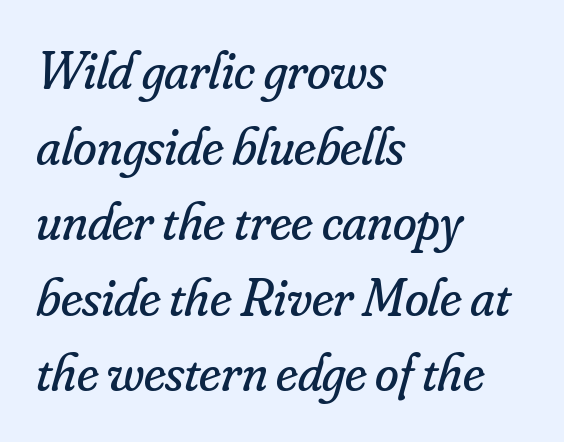
{"serif": "yes", "italic": "yes", "lean": "right", "slant_degrees": 16, "bold": "no", "weight": "regular", "width": "normal", "stroke_contrast": "low", "x_height": "small", "monospaced": "no", "underline": "no", "align": "left", "line_spacing": "normal", "line_spacing_ratio": 1.4, "letter_spacing": "normal", "letter_spacing_em": 0.0, "glyph_px": 54}
